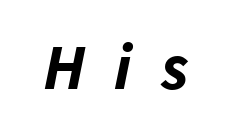
A typesetter would mark this as italic. Caption: bold face, heavy strokes. The face used here is proportionally spaced, like ordinary book or web type. Check under the words: just untouched page. This sample uses expanded letter spacing, leaving extra air between glyphs.
